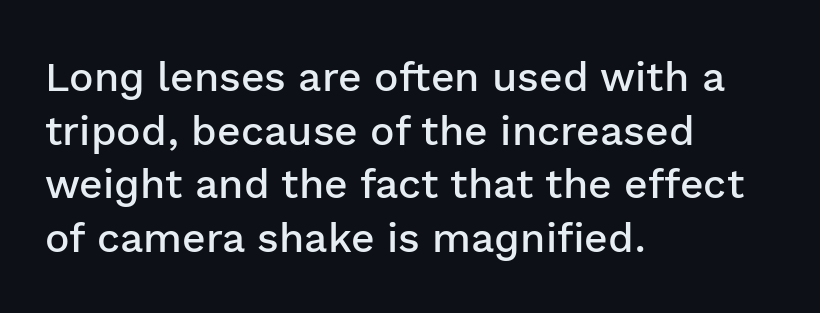
Q: Is the text bold? A: Semi-bold.
Q: Is the text italic (slanted)? A: No, it is upright.
Q: Is the typeface a serif or a sans-serif typeface? A: Sans-serif.
Q: Is the text underlined? A: No.
Q: How is the paragraph aligned? A: Left-aligned.
Q: Is the spacing between letters normal or unusually wide? A: Normal.
Q: Is the spacing between lines tight, normal or loose? A: Normal.
Q: Width (condensed, normal, or wide)? A: Normal.
Q: Stroke contrast? A: Low.
Q: x-height? A: Medium.
Q: Monospaced? A: No.
